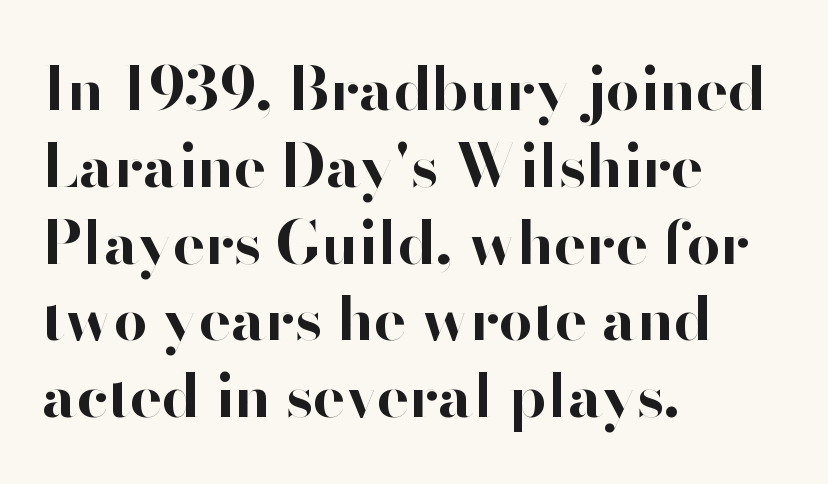
This sample has the flowing, uneven cadence of proportional lettering. Plenty of ink on the page — the face is bold. Nothing sits at the stroke ends, so this counts as sans-serif. Plain, unruled lines of type.
